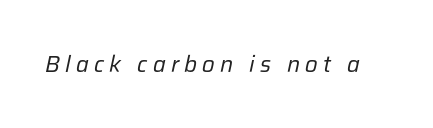
Q: Is the text bold? A: No.
Q: Is the text italic (slanted)? A: Yes, it leans right by about 12 degrees.
Q: Is the text underlined? A: No.
Q: Is the spacing between letters normal or unusually wide? A: Unusually wide.
